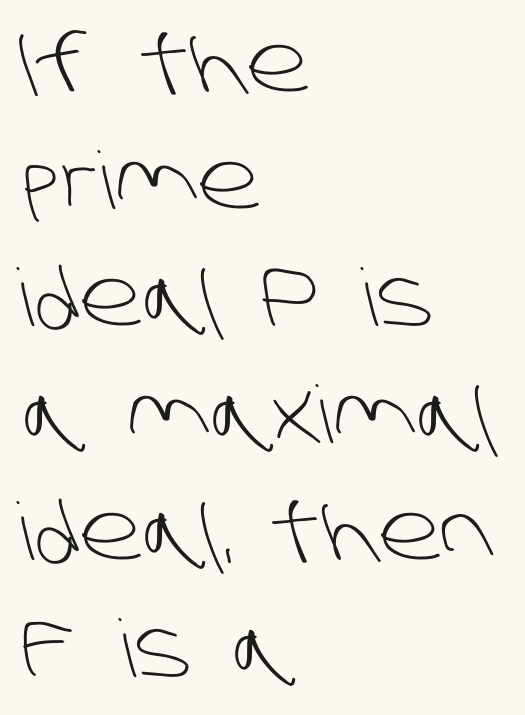
The image shows 79 px light sans-serif type; set left-aligned, normal line spacing (1.48x), normal letter spacing, not underlined; low stroke contrast and a large x-height.
